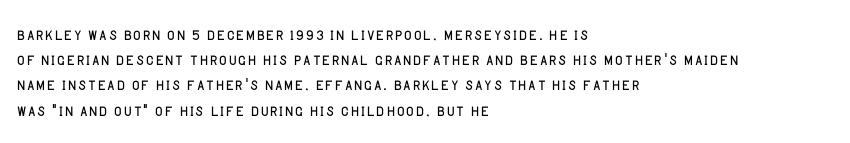
The letterforms sit shoulder to shoulder at normal distance. Typeset ragged right — the left edge is the straight one. The lettering holds an erect, upright posture throughout. Vertical stems look standard width or narrower in stroke. Beneath every word, the page is bare.
